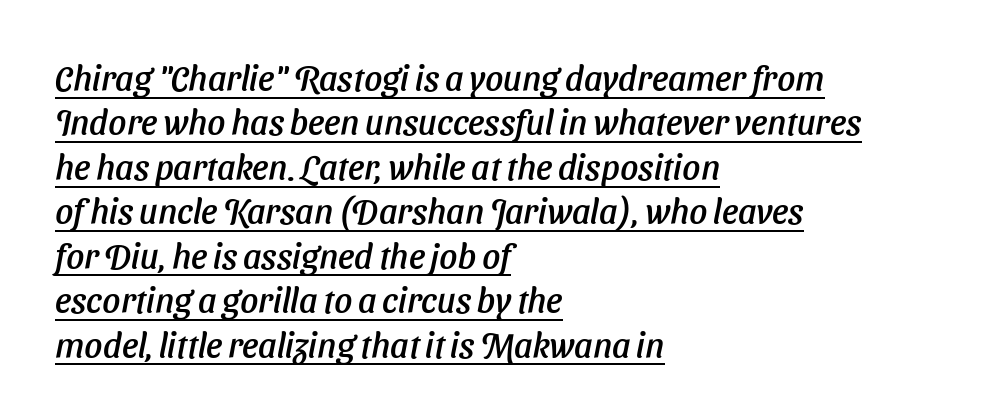
Q: Is the text italic (slanted)? A: Yes, it leans right by about 11 degrees.
Q: Is the text underlined? A: Yes.
Q: How is the paragraph aligned? A: Left-aligned.
Q: Is the spacing between letters normal or unusually wide? A: Normal.
Q: Is the spacing between lines tight, normal or loose? A: Normal.
Q: Width (condensed, normal, or wide)? A: Normal.
Q: Stroke contrast? A: Low.
Q: x-height? A: Medium.
Q: Monospaced? A: No.
